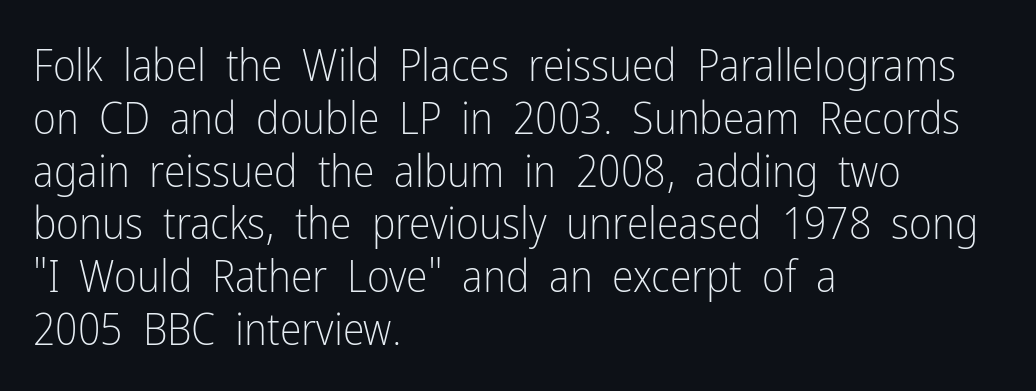
The image shows 44 px light, condensed sans-serif type, upright; set left-aligned, line spacing 1.2x, normal letter spacing, not underlined; low stroke contrast and a medium x-height.
